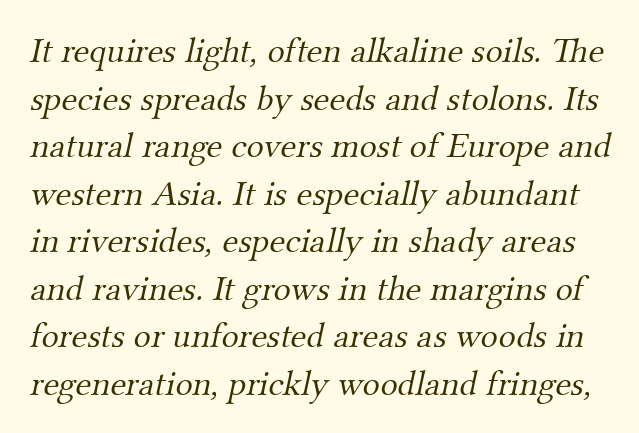
Varying glyph widths throughout — classic text-font behaviour. Successive baselines arrive at the customary interval. Has an underline been added? It has not. The passage shown is typeset with a serif family. Is this a heavy cut? Hardly; it is regular or lighter.
